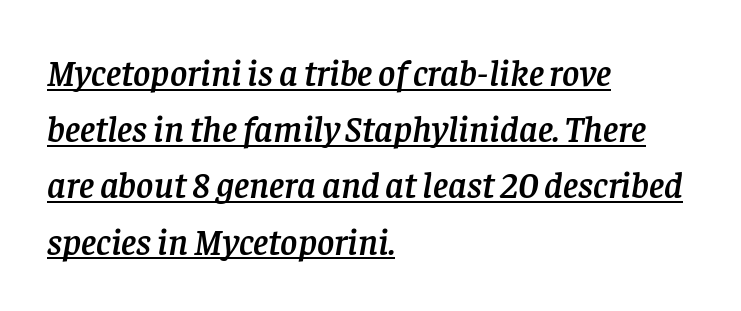
The image shows 37 px serif type, italic (leaning right); set left-aligned, normal line spacing (1.52x), normal letter spacing, underlined; low stroke contrast and a large x-height.
